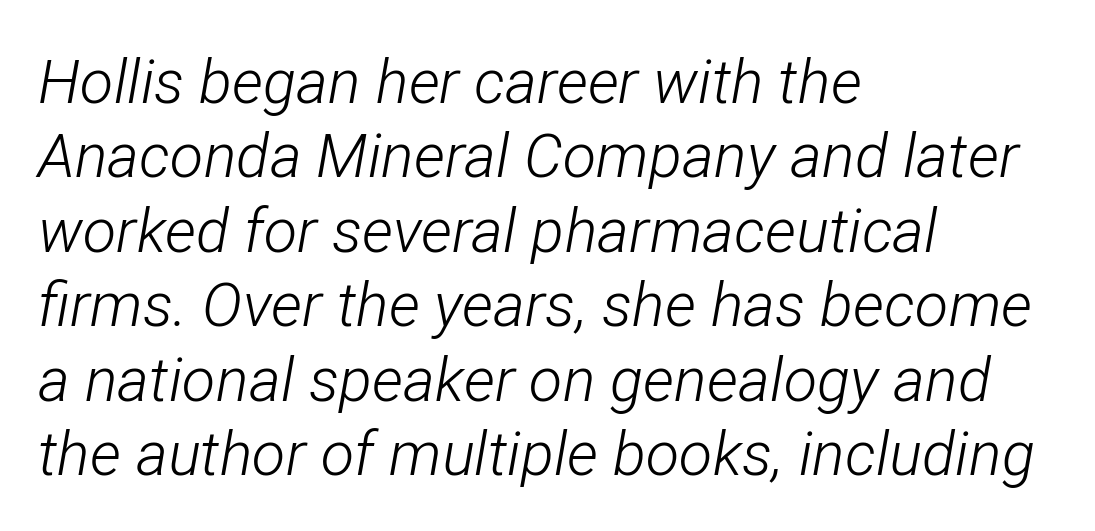
The image shows 61 px light, condensed type, italic (leaning right); set left-aligned, line spacing 1.22x, normal letter spacing, not underlined; low stroke contrast and a medium x-height.
